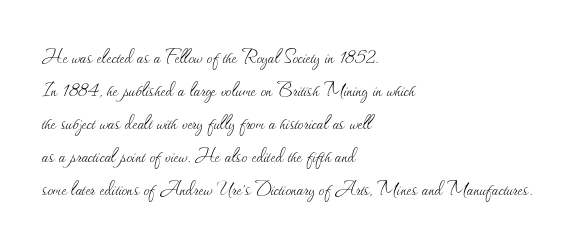
{"bold": "no", "underline": "no", "align": "left", "line_spacing": "normal", "line_spacing_ratio": 1.43, "letter_spacing": "normal", "letter_spacing_em": 0.0, "glyph_px": 23}
